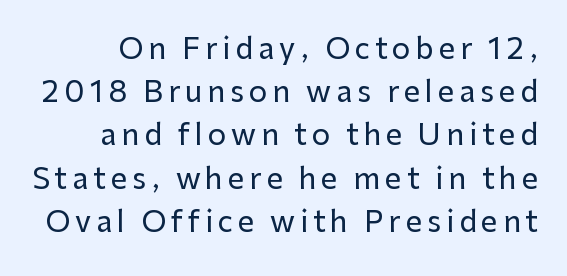
A typesetter would label this face a sans. These lines were composed using upright roman letters. The face used here is proportionally spaced, like ordinary book or web type. Successive baselines arrive at the customary interval.
